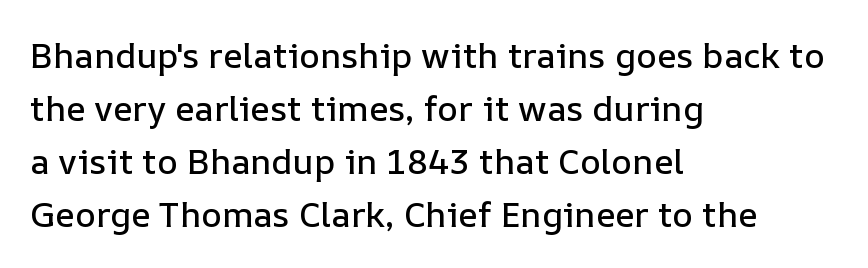
{"italic": "no", "width": "normal", "stroke_contrast": "low", "x_height": "medium", "monospaced": "no", "underline": "no", "align": "left", "line_spacing": "normal", "line_spacing_ratio": 1.51, "letter_spacing": "normal", "letter_spacing_em": 0.0, "glyph_px": 35}
